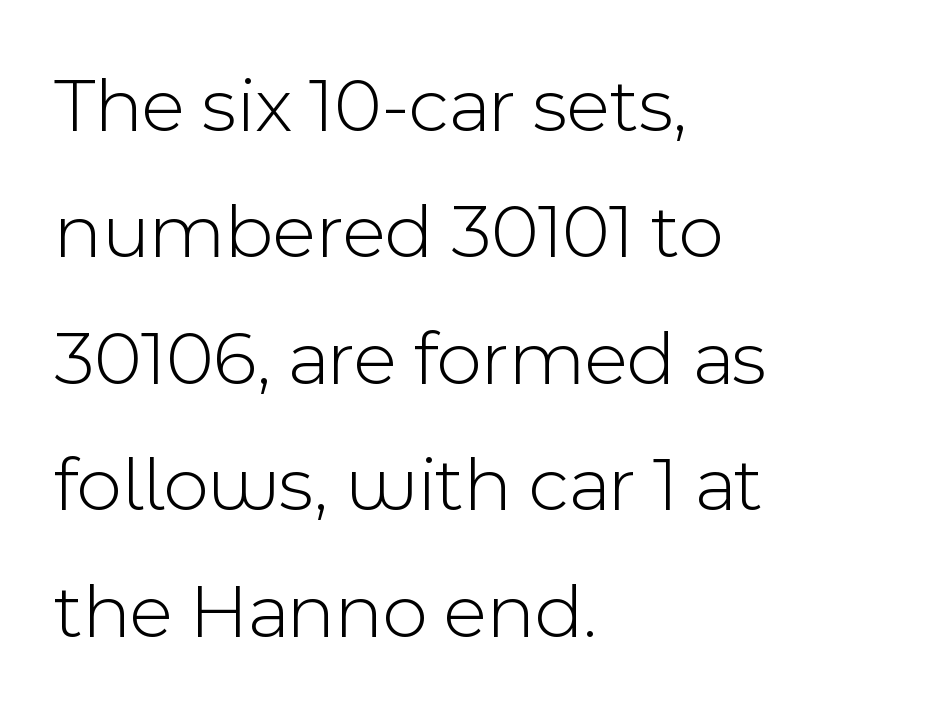
Q: Is the text bold? A: No.
Q: Is the text italic (slanted)? A: No, it is upright.
Q: Is the typeface a serif or a sans-serif typeface? A: Sans-serif.
Q: Is the text underlined? A: No.
Q: How is the paragraph aligned? A: Left-aligned.
Q: Is the spacing between letters normal or unusually wide? A: Normal.
Q: Is the spacing between lines tight, normal or loose? A: Normal.
Q: Width (condensed, normal, or wide)? A: Normal.
Q: x-height? A: Medium.
Q: Monospaced? A: No.
